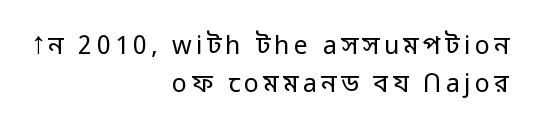
Horizontally, the lines are justified to the trailing edge only. The area under the type is left untouched. Style check: upright. Quick note: interline space is typical. Weight: regular or lighter.
